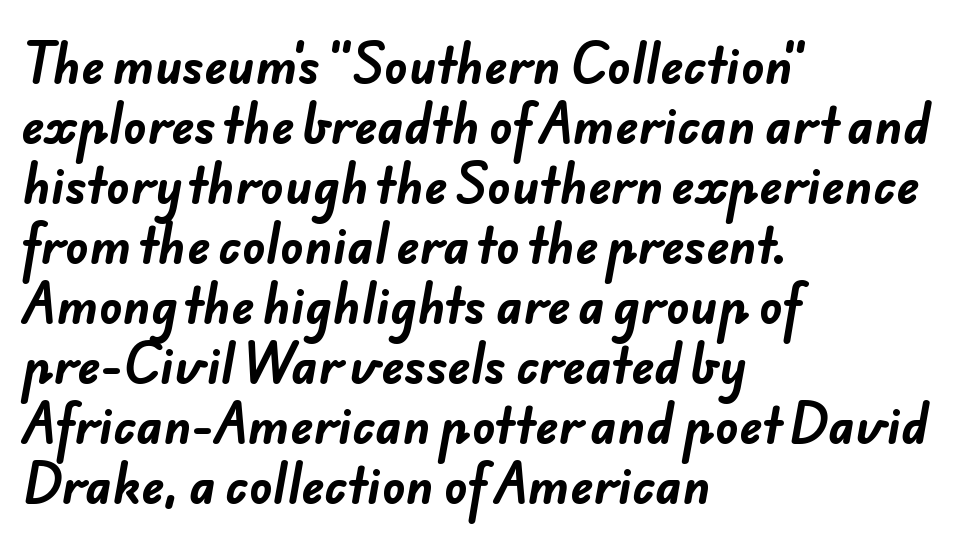
{"serif": "no", "bold": "yes", "weight": "bold", "width": "normal", "stroke_contrast": "low", "x_height": "small", "monospaced": "no", "underline": "no", "align": "left", "line_spacing": "normal", "line_spacing_ratio": 1.25, "letter_spacing": "normal", "letter_spacing_em": 0.0, "glyph_px": 48}
